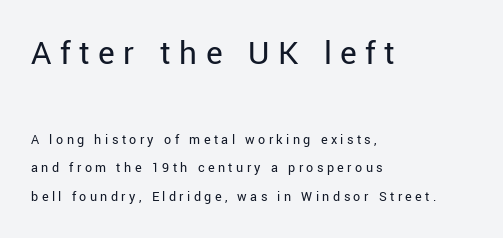
Q: Is the text bold? A: No.
Q: Is the text italic (slanted)? A: No, it is upright.
Q: Is the typeface a serif or a sans-serif typeface? A: Sans-serif.
Q: Is the text underlined? A: No.
Q: How is the paragraph aligned? A: Left-aligned.
Q: Is the spacing between letters normal or unusually wide? A: Unusually wide.
Q: Is the spacing between lines tight, normal or loose? A: Loose.
Q: Which block of text is set in a larger size, the first (top) or the second (bottom)? A: The first (top) one.
Q: Width (condensed, normal, or wide)? A: Normal.
Q: Stroke contrast? A: Low.
Q: x-height? A: Medium.
Q: Monospaced? A: No.
